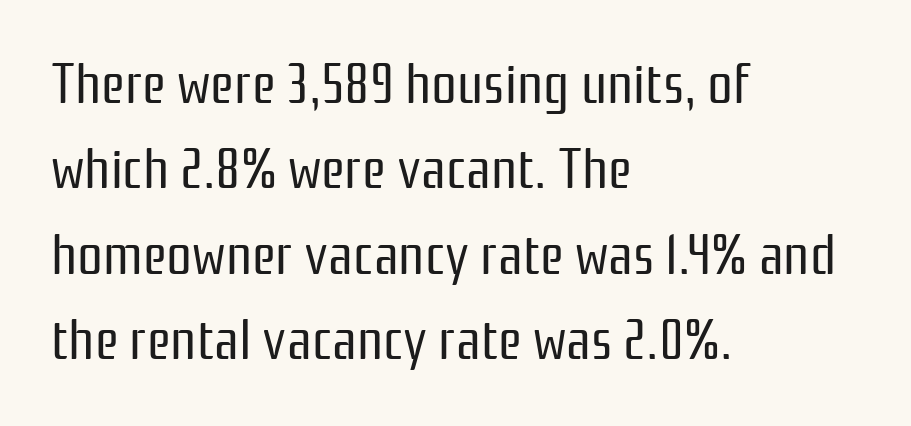
The image shows 57 px regular-weight, condensed sans-serif type, upright; set left-aligned, normal line spacing (1.5x), normal letter spacing, not underlined; low stroke contrast and a medium x-height.
